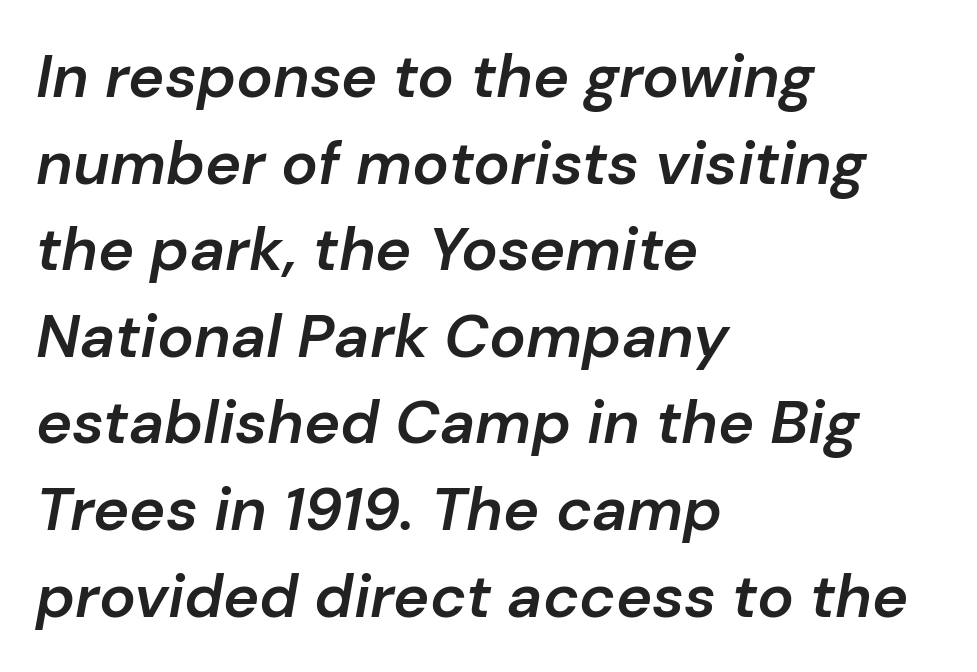
Is the block centered? No — it sits flush against the left margin. Do the characters align in a grid? No, the font is proportional. The letterforms sit shoulder to shoulder at normal distance. A bit beefed up — I'd call it semibold rather than bold. The lettering tilts uniformly, giving the passage an italic look.
